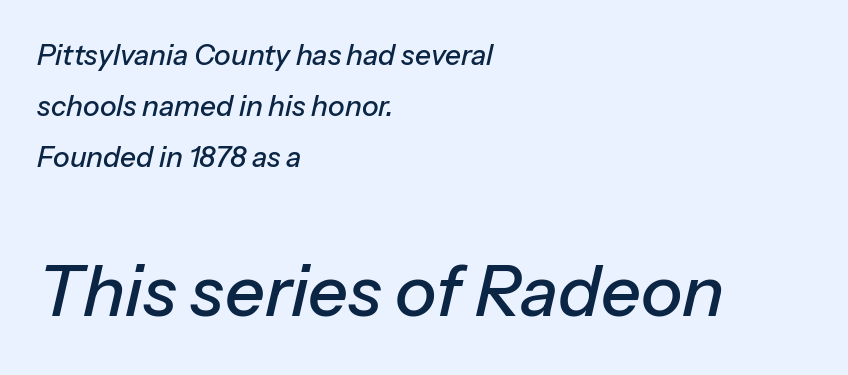
{"italic": "yes", "lean": "right", "slant_degrees": 13, "width": "normal", "stroke_contrast": "low", "x_height": "medium", "monospaced": "no", "underline": "no", "align": "left", "line_spacing_ratio": 1.82, "letter_spacing": "normal", "letter_spacing_em": 0.0, "larger_block": "second", "size_ratio": 2.5, "glyph_px": 70}
